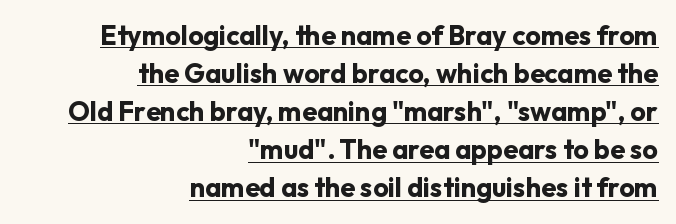
The image shows 27 px bold type, upright; set right-aligned, normal line spacing (1.41x), normal letter spacing, underlined.
